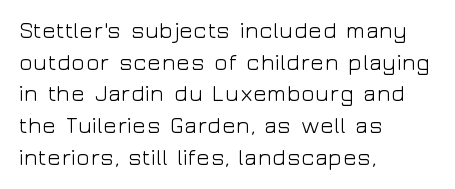
A roman cut, with each character standing at attention. Line spacing here is normal. The text block is weighted toward the left margin, trailing off unevenly rightward. Lines of text with bare space underneath. Nothing unusual about the tracking: characters are spaced as the font intends. A quiet, ordinary-to-light weight characterises the typeface.
